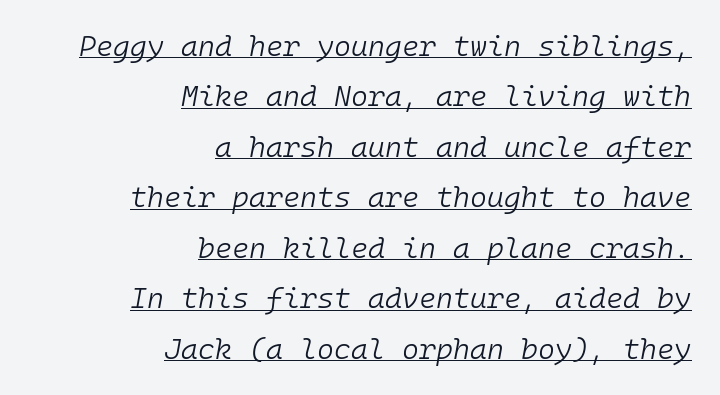
Q: Is the text bold? A: No.
Q: Is the text italic (slanted)? A: Yes, it leans right by about 10 degrees.
Q: Is the text underlined? A: Yes.
Q: How is the paragraph aligned? A: Right-aligned.
Q: Is the spacing between letters normal or unusually wide? A: Normal.
Q: Width (condensed, normal, or wide)? A: Normal.
Q: Stroke contrast? A: Low.
Q: x-height? A: Medium.
Q: Monospaced? A: Yes.
